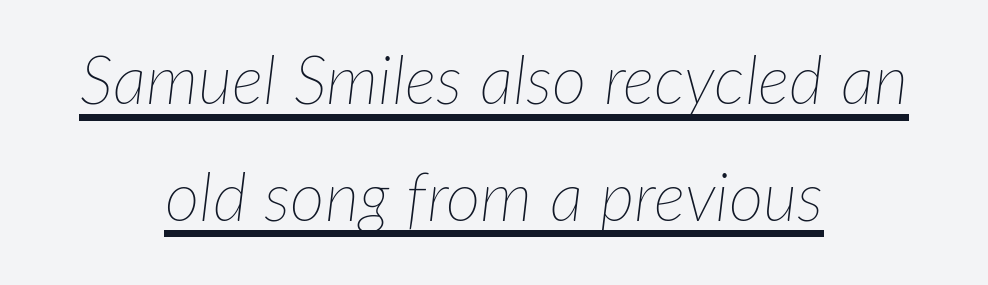
{"italic": "yes", "lean": "right", "slant_degrees": 7, "bold": "no", "weight": "thin", "width": "normal", "stroke_contrast": "low", "x_height": "medium", "monospaced": "no", "underline": "yes", "align": "center", "line_spacing_ratio": 1.74, "letter_spacing": "normal", "letter_spacing_em": 0.0, "glyph_px": 67}
